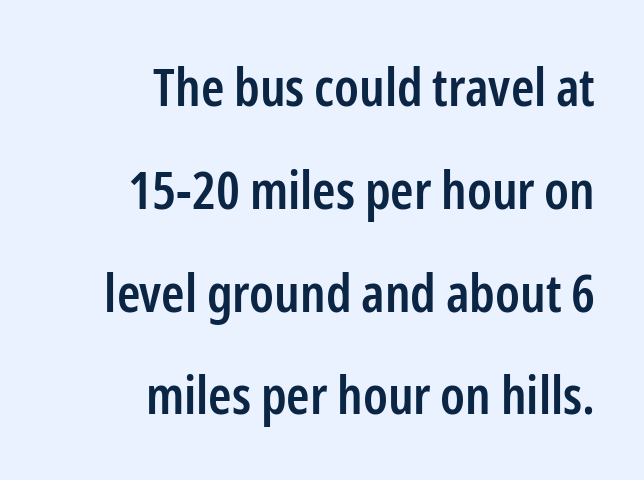
{"serif": "no", "italic": "no", "bold": "semi", "weight": "semibold", "width": "condensed", "stroke_contrast": "low", "x_height": "medium", "monospaced": "no", "underline": "no", "align": "right", "line_spacing": "loose", "line_spacing_ratio": 1.94, "letter_spacing": "normal", "letter_spacing_em": 0.0, "glyph_px": 53}
